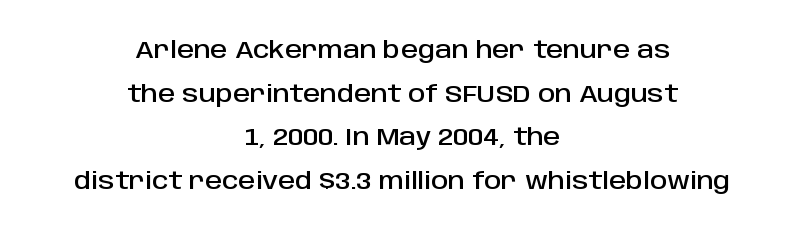
The image shows 24 px text type, upright; set centered, line spacing 1.82x, normal letter spacing, not underlined.
